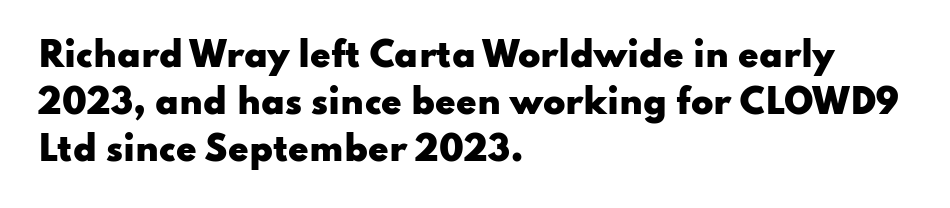
Q: Is the text bold? A: Yes.
Q: Is the text italic (slanted)? A: No, it is upright.
Q: Is the typeface a serif or a sans-serif typeface? A: Sans-serif.
Q: Is the text underlined? A: No.
Q: How is the paragraph aligned? A: Left-aligned.
Q: Is the spacing between letters normal or unusually wide? A: Normal.
Q: Is the spacing between lines tight, normal or loose? A: Normal.
Q: Width (condensed, normal, or wide)? A: Wide.
Q: Stroke contrast? A: Low.
Q: x-height? A: Small.
Q: Monospaced? A: No.
